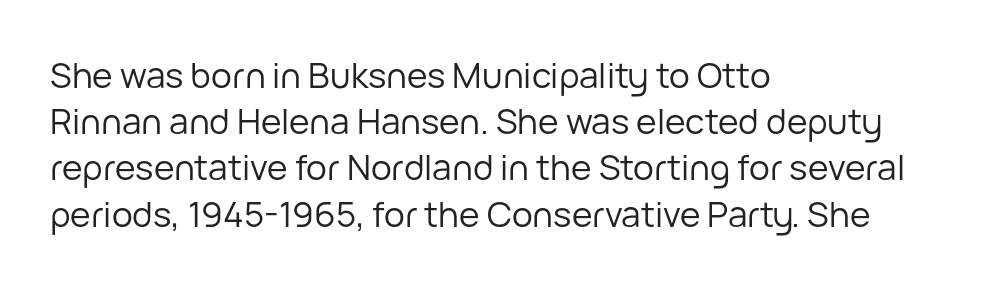
{"serif": "no", "italic": "no", "bold": "no", "weight": "regular", "width": "normal", "stroke_contrast": "low", "x_height": "medium", "monospaced": "no", "underline": "no", "align": "left", "line_spacing": "normal", "line_spacing_ratio": 1.32, "letter_spacing": "normal", "letter_spacing_em": 0.0, "glyph_px": 35}
